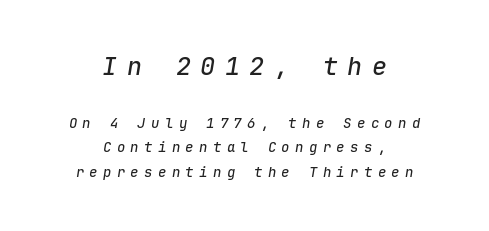
{"italic": "yes", "lean": "right", "slant_degrees": 9, "underline": "no", "align": "center", "line_spacing_ratio": 1.75, "letter_spacing": "wide", "letter_spacing_em": 0.38, "larger_block": "first", "size_ratio": 1.79, "glyph_px": 25}
